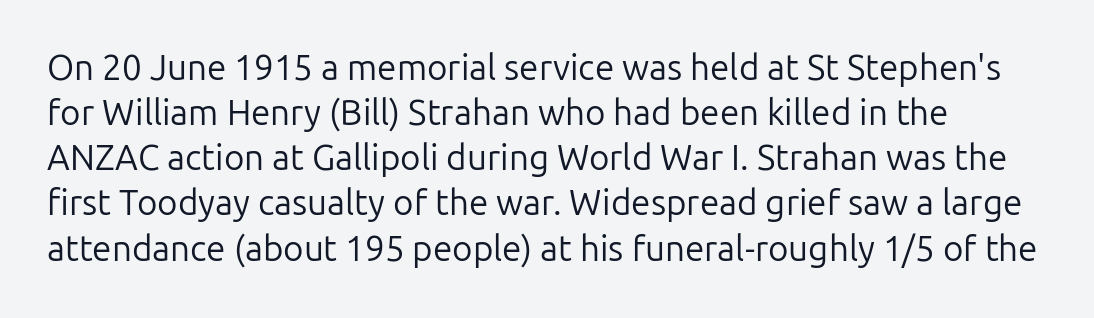
The image shows 35 px regular-weight sans-serif type, upright; set normal line spacing (1.29x), normal letter spacing, not underlined; low stroke contrast and a medium x-height.
